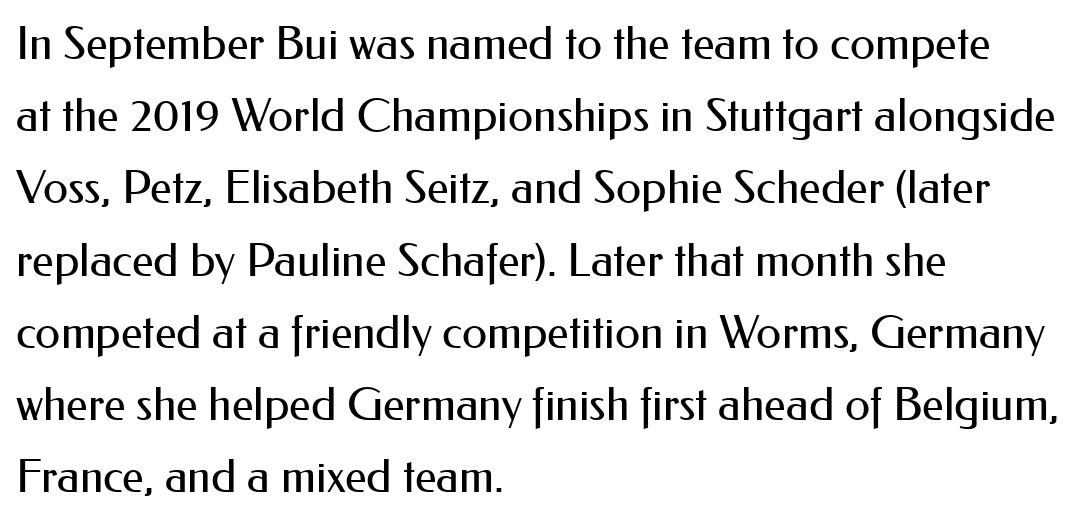
The gaps between neighbouring characters are ordinary and unremarkable. Any mark beneath the type? The region is blank. Honestly, the row spacing looks completely unremarkable. This sample uses a sans-serif face. Is the block centered? No — it sits flush against the left margin.
